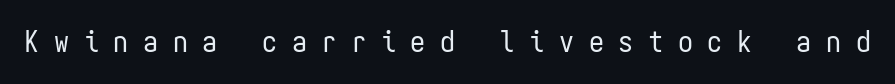
No chunkiness to these letters — they're not bold. You could count columns in this text — the font is strictly monospaced. Decoration check: the copy has no underline. Serif or sans? Sans — the stroke terminals are bare. Italic: no, the glyphs are upright roman.
